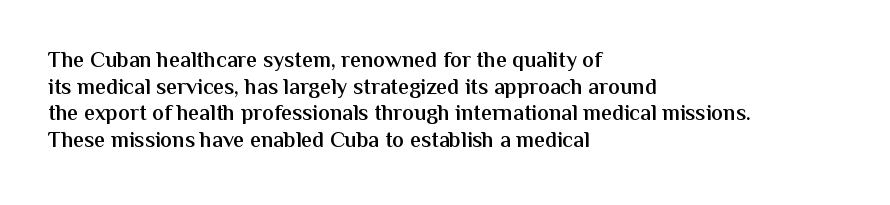
No word sits above an underline. The setting favours the left margin, as ordinary paragraphs usually do. This is the in-between weight designers call semibold or demi. This is the regular roman posture of the typeface. Observe the ordinary spacing: letters are neighbours, not strangers.
